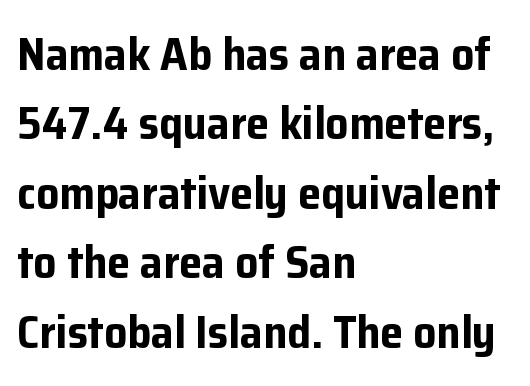
The image shows 46 px bold sans-serif type, upright; set left-aligned, normal line spacing (1.51x), normal letter spacing, not underlined; low stroke contrast and a medium x-height.
